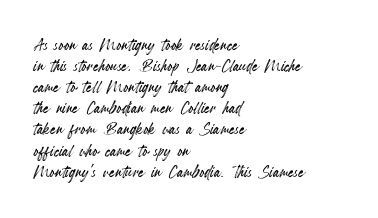
The designer dialed line spacing down below the default. The gaps between neighbouring characters are ordinary and unremarkable. Check the space under the baseline: it is left empty. Short and long lines alike share a common starting point at left.
